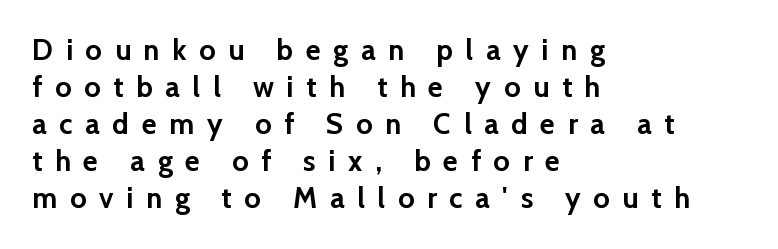
Q: Is the text bold? A: Yes.
Q: Is the text italic (slanted)? A: No, it is upright.
Q: Is the typeface a serif or a sans-serif typeface? A: Sans-serif.
Q: Is the text underlined? A: No.
Q: How is the paragraph aligned? A: Left-aligned.
Q: Is the spacing between letters normal or unusually wide? A: Unusually wide.
Q: Is the spacing between lines tight, normal or loose? A: Normal.
Q: Width (condensed, normal, or wide)? A: Normal.
Q: Stroke contrast? A: Low.
Q: x-height? A: Medium.
Q: Monospaced? A: No.
